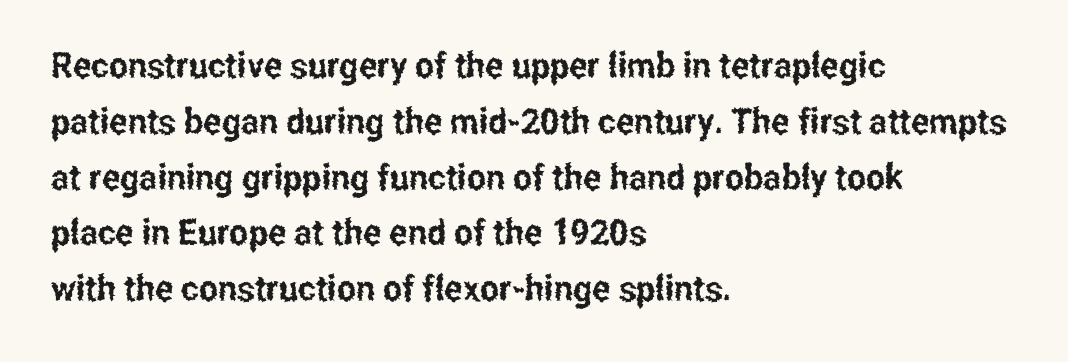
One-word summary of the alignment: left. The string is rendered with underlining switched off. Every character sits straight up, as roman type does. Is there much room between lines? A standard amount, neither cramped nor airy. Note the varied advance widths — an 'i' is clearly narrower than an 'm'.
